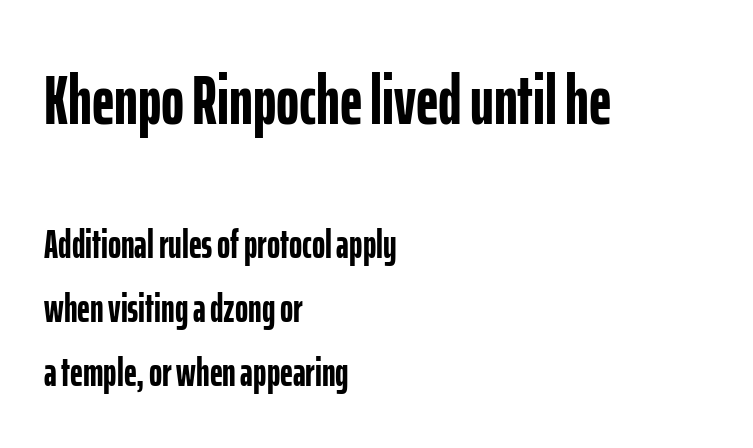
{"serif": "no", "italic": "no", "bold": "yes", "weight": "semibold", "width": "condensed", "stroke_contrast": "low", "x_height": "medium", "monospaced": "no", "underline": "no", "align": "left", "line_spacing": "normal", "line_spacing_ratio": 1.6, "letter_spacing": "normal", "letter_spacing_em": 0.0, "larger_block": "first", "size_ratio": 1.75, "glyph_px": 70}
